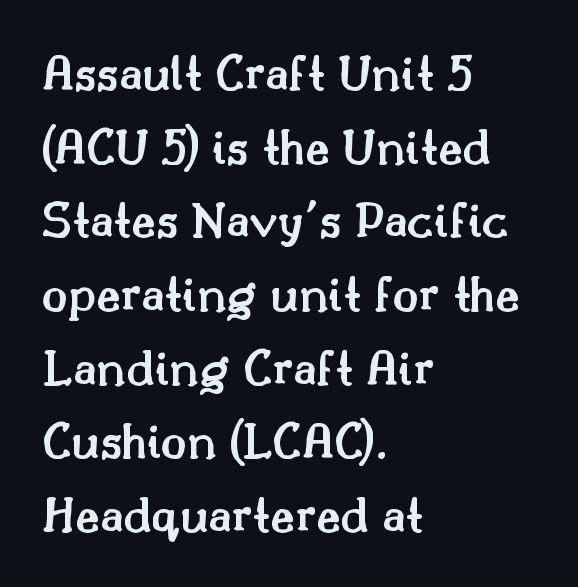
Q: Is the text bold? A: Semi-bold.
Q: Is the text italic (slanted)? A: No, it is upright.
Q: Is the typeface a serif or a sans-serif typeface? A: Serif.
Q: Is the text underlined? A: No.
Q: How is the paragraph aligned? A: Left-aligned.
Q: Is the spacing between letters normal or unusually wide? A: Normal.
Q: Is the spacing between lines tight, normal or loose? A: Normal.
Q: Width (condensed, normal, or wide)? A: Normal.
Q: Stroke contrast? A: Medium.
Q: x-height? A: Small.
Q: Monospaced? A: No.
